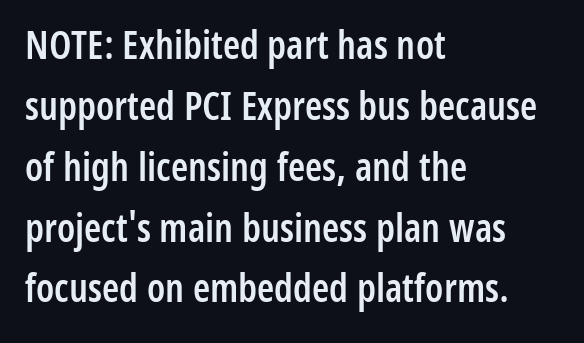
Is the type bold? Partly — it's a semibold, heavier than regular but not fully bold. The face used here is proportionally spaced, like ordinary book or web type. Grotesque or geometric, the face here clearly has no serifs. Only glyphs here, with clear space below each row. Leading: standard. These lines were composed using upright roman letters.
